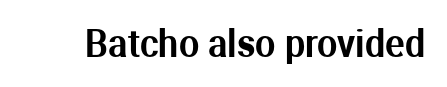
{"serif": "no", "italic": "no", "width": "normal", "stroke_contrast": "medium", "x_height": "medium", "monospaced": "no", "underline": "no", "letter_spacing": "normal", "letter_spacing_em": 0.0, "glyph_px": 36}
